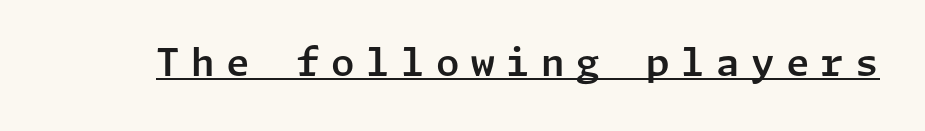
Q: Is the text italic (slanted)? A: No, it is upright.
Q: Is the typeface a serif or a sans-serif typeface? A: Sans-serif.
Q: Is the text underlined? A: Yes.
Q: Is the spacing between letters normal or unusually wide? A: Unusually wide.
Q: Width (condensed, normal, or wide)? A: Normal.
Q: Stroke contrast? A: Low.
Q: x-height? A: Medium.
